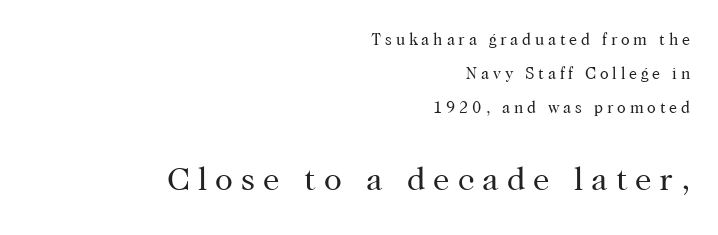
{"serif": "yes", "italic": "no", "bold": "no", "weight": "regular", "width": "normal", "stroke_contrast": "high", "x_height": "medium", "monospaced": "no", "underline": "no", "align": "right", "line_spacing": "loose", "line_spacing_ratio": 2.11, "letter_spacing": "wide", "letter_spacing_em": 0.24, "larger_block": "second", "size_ratio": 2.06, "glyph_px": 33}
